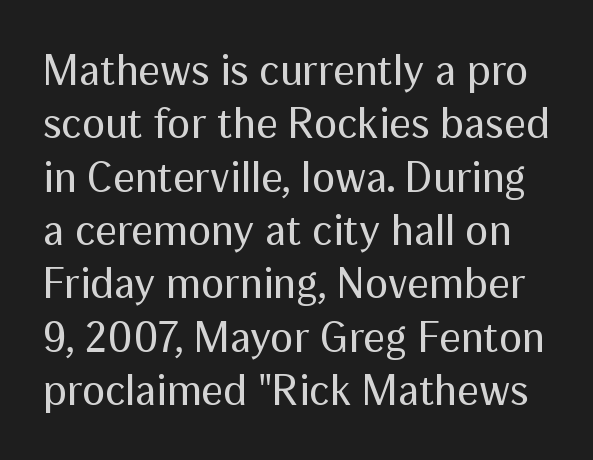
{"serif": "no", "italic": "no", "bold": "no", "weight": "regular", "width": "normal", "stroke_contrast": "medium", "x_height": "medium", "monospaced": "no", "underline": "no", "line_spacing_ratio": 1.24, "letter_spacing": "normal", "letter_spacing_em": 0.0, "glyph_px": 43}
